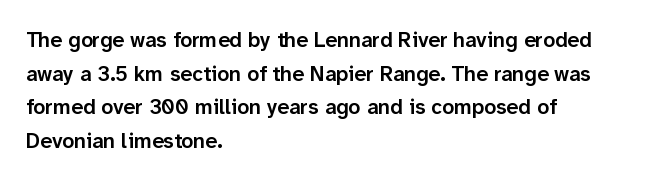
The image shows 21 px text type, upright; set left-aligned, normal line spacing (1.6x), normal letter spacing, not underlined.
